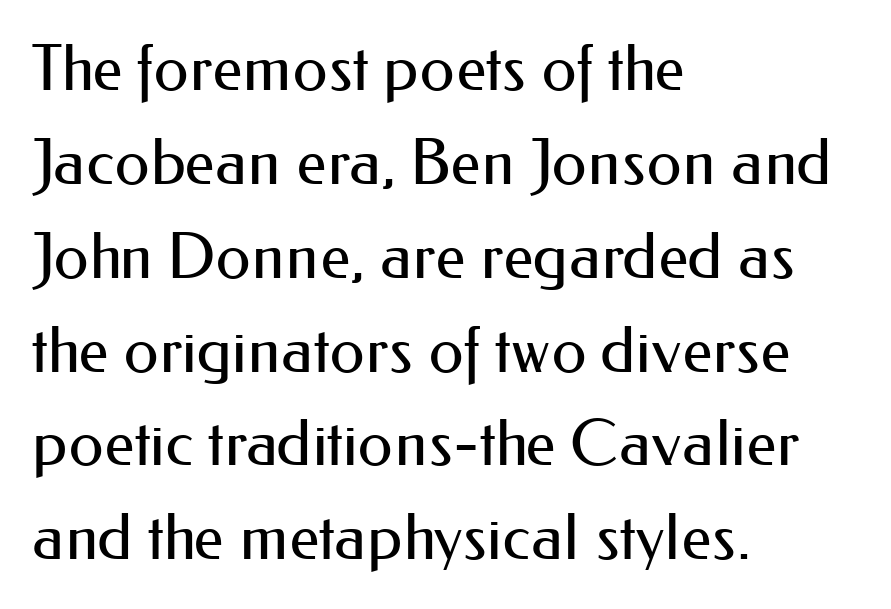
The image shows 63 px regular-weight sans-serif type, upright; set left-aligned, normal line spacing (1.49x), normal letter spacing, not underlined; medium stroke contrast and a small x-height.
